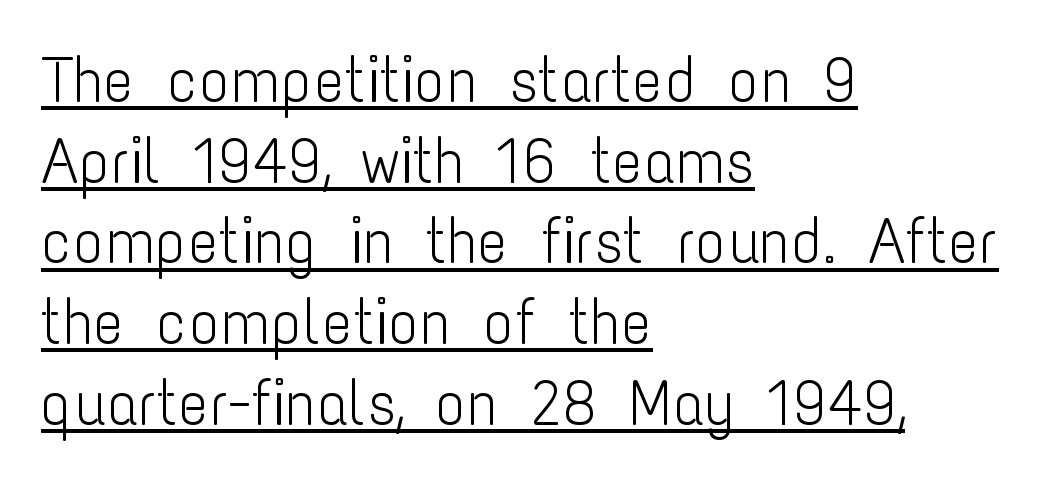
Students, observe: this is what conventionally led text looks like. Line beginnings align vertically; line endings do not. If you drew a line through each stem, it would be perfectly vertical. Counters stay open thanks to moderate or lighter strokes.
